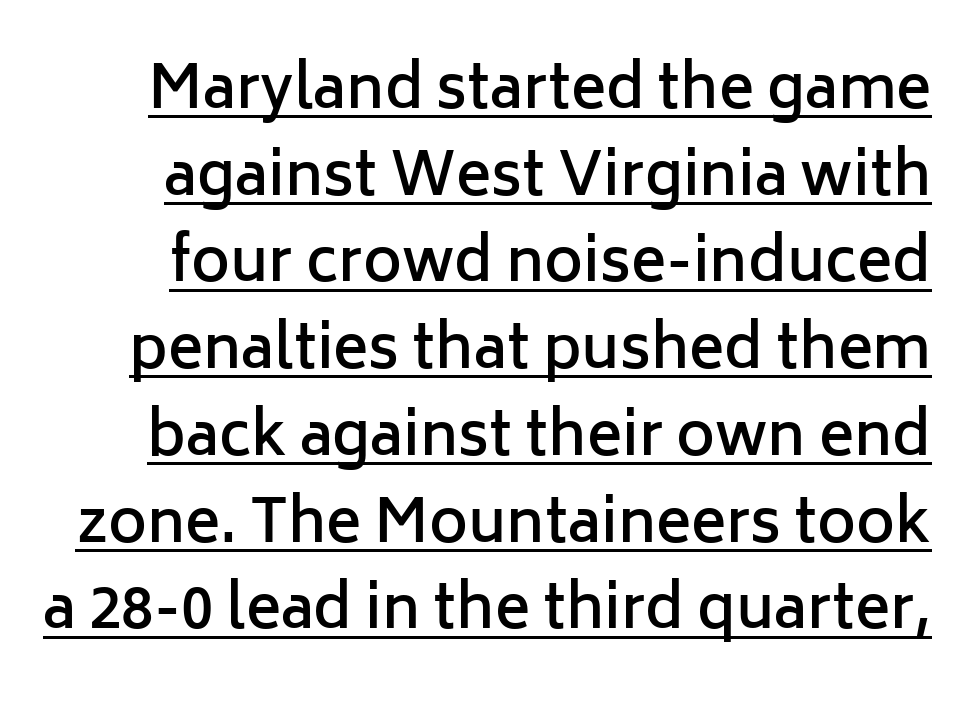
The space between consecutive lines is moderate. The lettering holds an erect, upright posture throughout. Every letter is mildly thick-stroked: semibold rather than bold. Spacing verdict: proportional, widths tailored to each character. Grotesque or geometric, the face here clearly has no serifs. Glyph-to-glyph distance matches everyday printed text.
